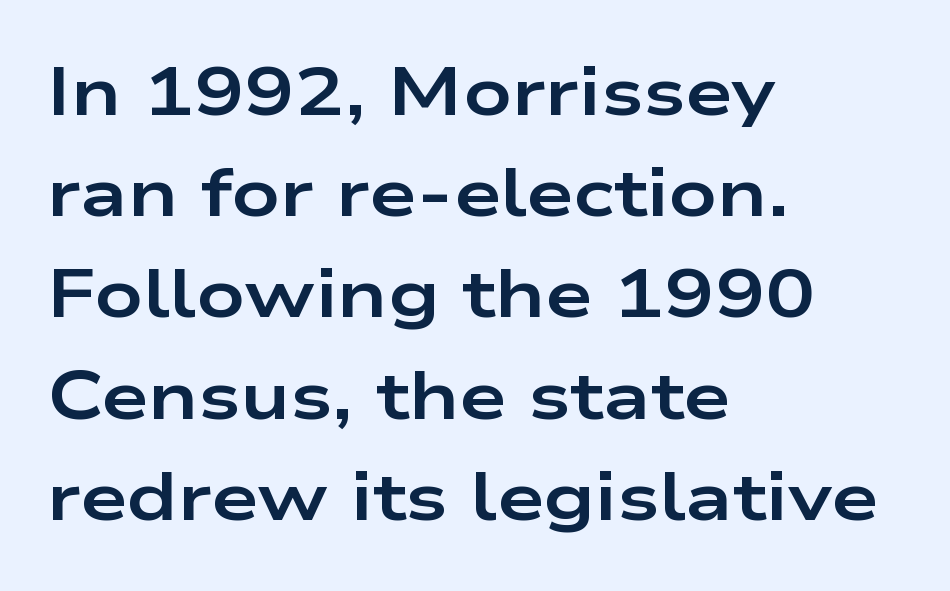
The image shows 67 px bold, wide sans-serif type, upright; set left-aligned, normal line spacing (1.51x), normal letter spacing, not underlined; low stroke contrast and a medium x-height.
